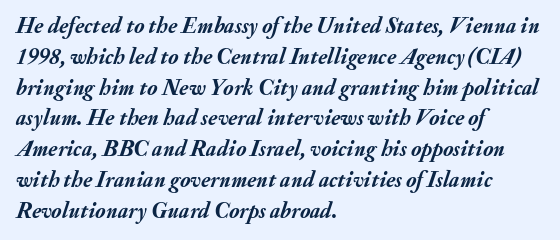
{"italic": "yes", "lean": "right", "slant_degrees": 20, "bold": "yes", "underline": "no", "align": "left", "line_spacing": "normal", "line_spacing_ratio": 1.4, "letter_spacing": "normal", "letter_spacing_em": 0.0, "glyph_px": 22}
